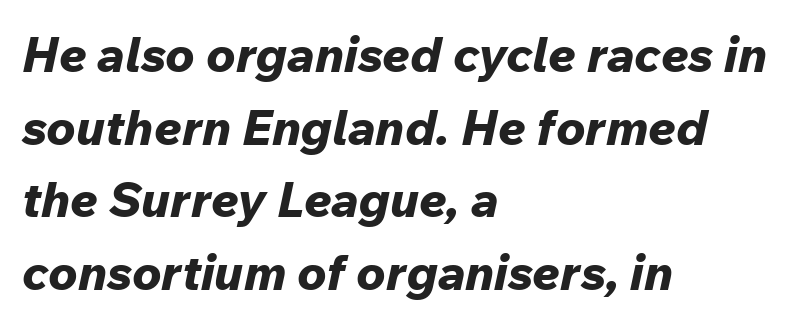
The image shows 49 px bold type, italic (leaning right); set left-aligned, normal line spacing (1.48x), normal letter spacing, not underlined; low stroke contrast and a medium x-height.
